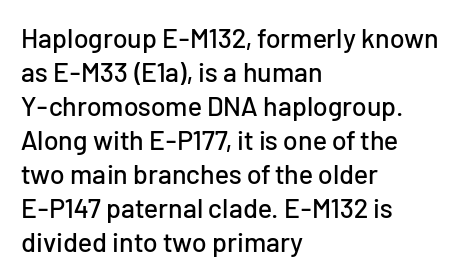
{"italic": "no", "underline": "no", "align": "left", "line_spacing": "normal", "line_spacing_ratio": 1.26, "letter_spacing": "normal", "letter_spacing_em": 0.0, "glyph_px": 27}
